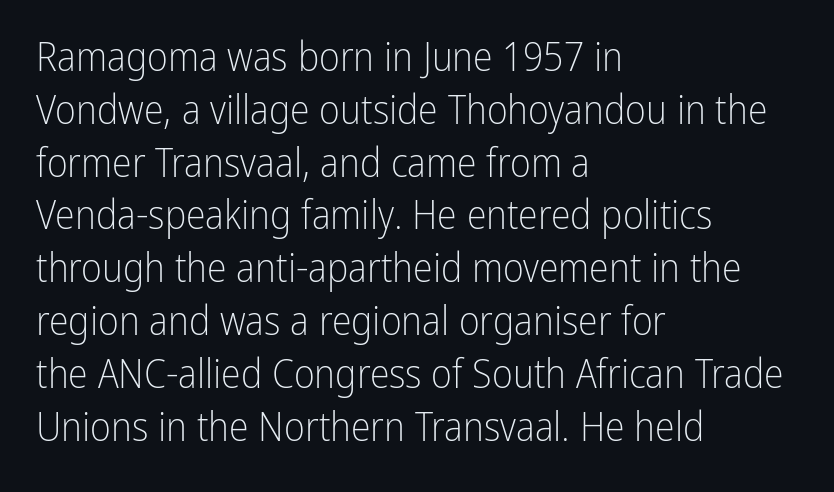
{"serif": "no", "italic": "no", "bold": "no", "weight": "light", "width": "condensed", "stroke_contrast": "low", "x_height": "medium", "monospaced": "no", "underline": "no", "align": "left", "line_spacing": "normal", "line_spacing_ratio": 1.32, "letter_spacing": "normal", "letter_spacing_em": 0.0, "glyph_px": 40}
